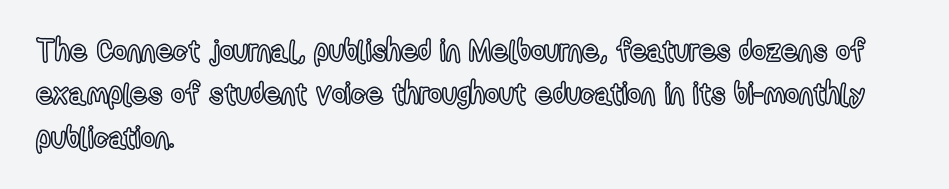
The image shows 30 px condensed type, upright; set left-aligned, normal line spacing (1.45x), normal letter spacing, not underlined; a medium x-height.
